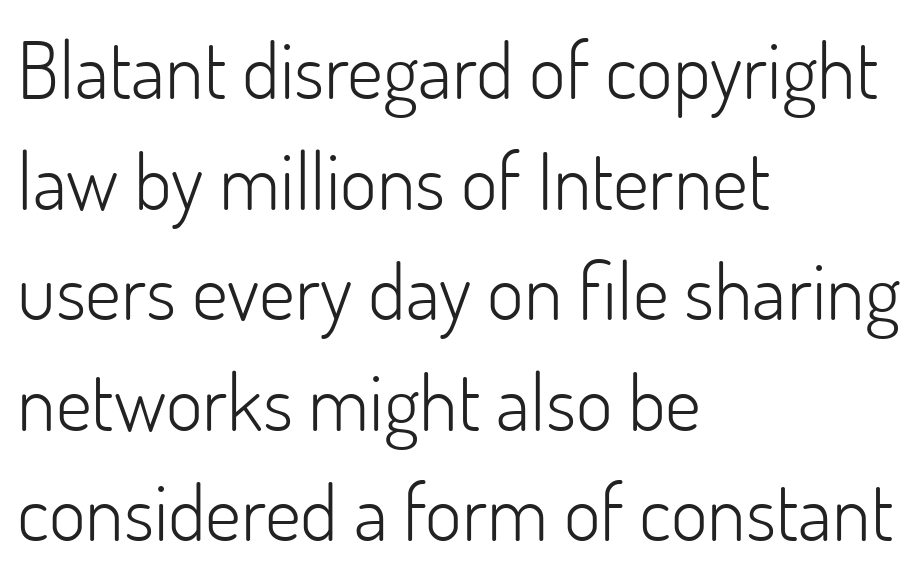
Q: Is the text bold? A: No.
Q: Is the text italic (slanted)? A: No, it is upright.
Q: Is the typeface a serif or a sans-serif typeface? A: Sans-serif.
Q: Is the text underlined? A: No.
Q: How is the paragraph aligned? A: Left-aligned.
Q: Is the spacing between letters normal or unusually wide? A: Normal.
Q: Is the spacing between lines tight, normal or loose? A: Normal.
Q: Width (condensed, normal, or wide)? A: Normal.
Q: Stroke contrast? A: Low.
Q: x-height? A: Small.
Q: Monospaced? A: No.
